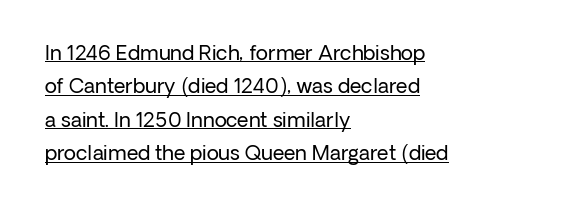
This sample uses plain, unmodified letter spacing. Successive baselines arrive at the customary interval. Notice how the passage keeps a crisp vertical edge on the left only. Vertical stems look standard width or narrower in stroke.
